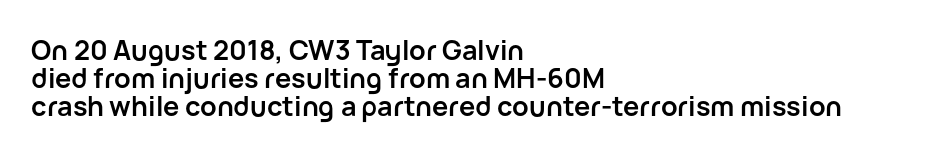
The image shows 27 px bold type, upright; set left-aligned, tight line spacing (1.04x), normal letter spacing, not underlined.
